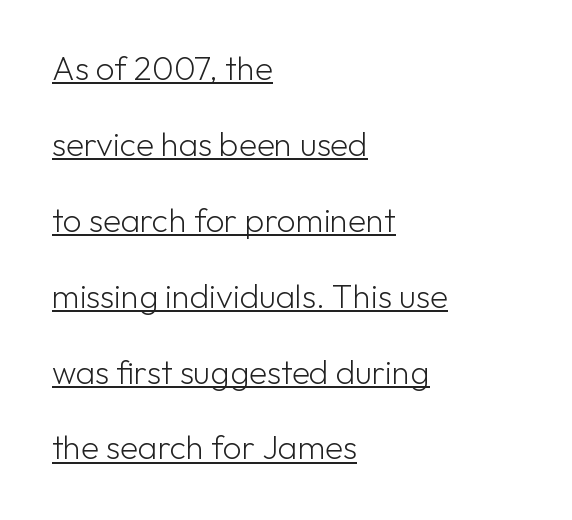
Q: Is the text bold? A: No.
Q: Is the text italic (slanted)? A: No, it is upright.
Q: Is the typeface a serif or a sans-serif typeface? A: Sans-serif.
Q: Is the text underlined? A: Yes.
Q: How is the paragraph aligned? A: Left-aligned.
Q: Is the spacing between letters normal or unusually wide? A: Normal.
Q: Is the spacing between lines tight, normal or loose? A: Loose.
Q: Width (condensed, normal, or wide)? A: Normal.
Q: Stroke contrast? A: Low.
Q: x-height? A: Medium.
Q: Monospaced? A: No.
